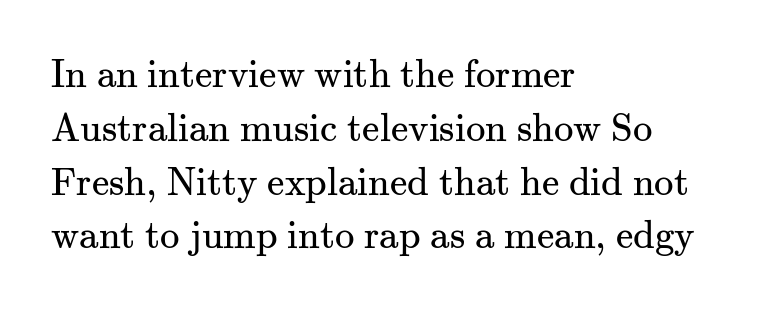
If you drew a ruler down the left edge, every line would touch it. A serif font was chosen for this passage. No word sits above an underline. A typesetter would call this proportional, since set widths differ per character. The strokes carry an ordinary text weight at most.
